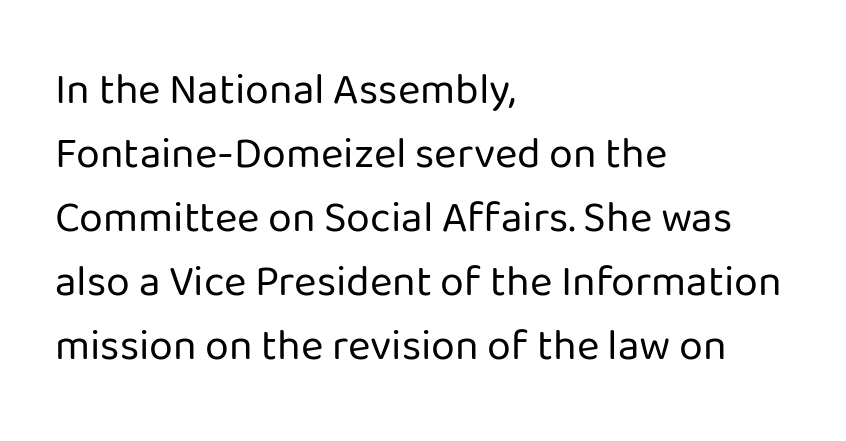
Q: Is the text bold? A: No.
Q: Is the text italic (slanted)? A: No, it is upright.
Q: Is the typeface a serif or a sans-serif typeface? A: Sans-serif.
Q: Is the text underlined? A: No.
Q: How is the paragraph aligned? A: Left-aligned.
Q: Is the spacing between letters normal or unusually wide? A: Normal.
Q: Is the spacing between lines tight, normal or loose? A: Normal.
Q: Width (condensed, normal, or wide)? A: Normal.
Q: Stroke contrast? A: Low.
Q: x-height? A: Medium.
Q: Monospaced? A: No.
